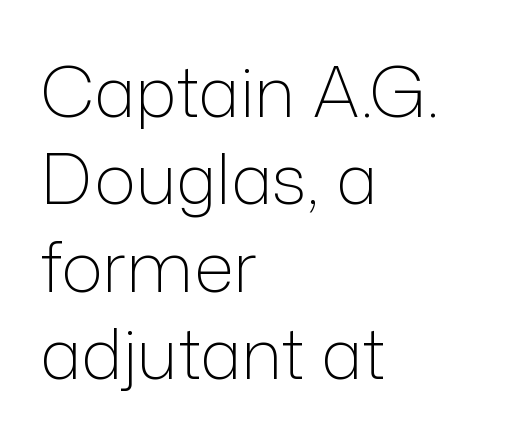
{"serif": "no", "italic": "no", "bold": "no", "weight": "light", "width": "normal", "stroke_contrast": "low", "x_height": "medium", "monospaced": "no", "underline": "no", "align": "left", "line_spacing": "normal", "line_spacing_ratio": 1.25, "letter_spacing": "normal", "letter_spacing_em": 0.0, "glyph_px": 70}
